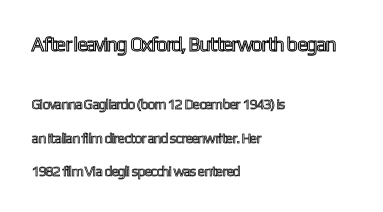
{"italic": "no", "underline": "no", "align": "left", "line_spacing": "loose", "line_spacing_ratio": 2.37, "letter_spacing": "normal", "letter_spacing_em": 0.0, "larger_block": "first", "size_ratio": 1.43, "glyph_px": 20}
